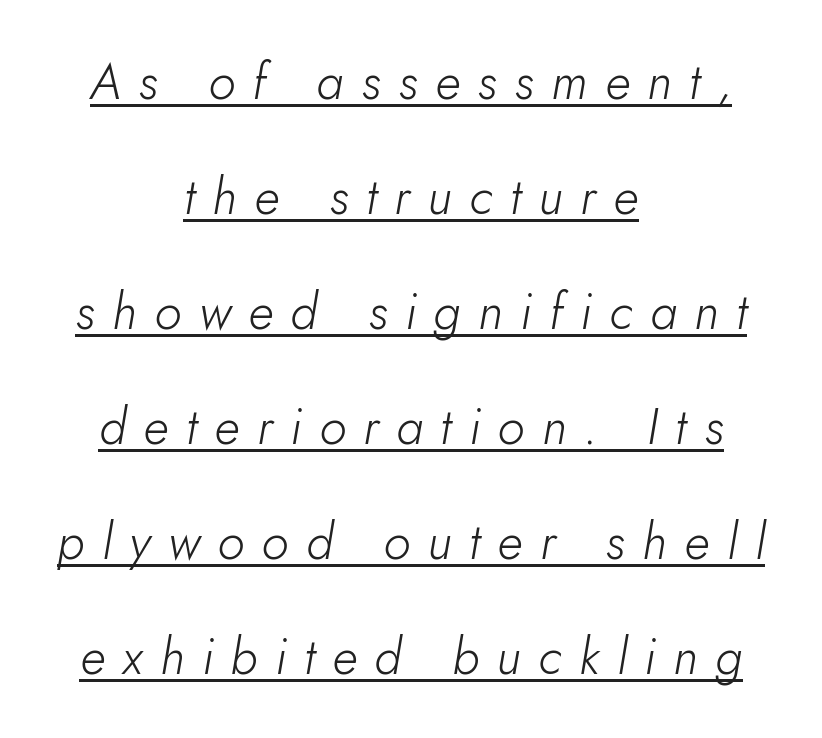
Q: Is the text bold? A: No.
Q: Is the text italic (slanted)? A: Yes, it leans right by about 10 degrees.
Q: Is the text underlined? A: Yes.
Q: How is the paragraph aligned? A: Centered.
Q: Is the spacing between letters normal or unusually wide? A: Unusually wide.
Q: Is the spacing between lines tight, normal or loose? A: Loose.
Q: Width (condensed, normal, or wide)? A: Normal.
Q: Stroke contrast? A: Low.
Q: x-height? A: Small.
Q: Monospaced? A: No.
